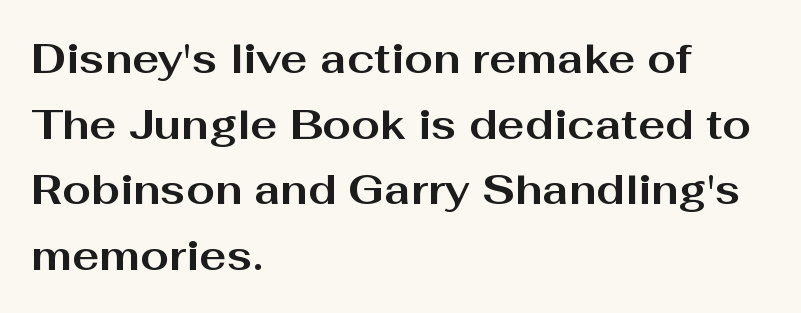
{"serif": "no", "italic": "no", "bold": "yes", "weight": "bold", "width": "wide", "stroke_contrast": "medium", "x_height": "medium", "monospaced": "no", "underline": "no", "align": "left", "line_spacing": "normal", "line_spacing_ratio": 1.6, "letter_spacing": "normal", "letter_spacing_em": 0.0, "glyph_px": 41}
